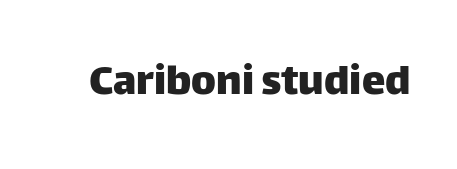
Q: Is the text italic (slanted)? A: No, it is upright.
Q: Is the typeface a serif or a sans-serif typeface? A: Sans-serif.
Q: Is the text underlined? A: No.
Q: Is the spacing between letters normal or unusually wide? A: Normal.
Q: Width (condensed, normal, or wide)? A: Normal.
Q: Stroke contrast? A: Low.
Q: x-height? A: Large.
Q: Monospaced? A: No.
